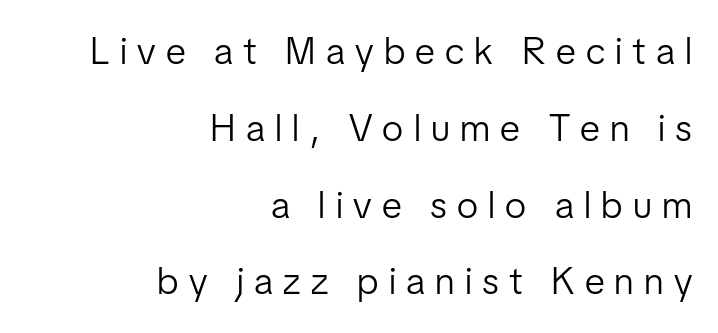
Q: Is the text bold? A: No.
Q: Is the text italic (slanted)? A: No, it is upright.
Q: Is the typeface a serif or a sans-serif typeface? A: Sans-serif.
Q: Is the text underlined? A: No.
Q: How is the paragraph aligned? A: Right-aligned.
Q: Is the spacing between letters normal or unusually wide? A: Unusually wide.
Q: Is the spacing between lines tight, normal or loose? A: Loose.
Q: Width (condensed, normal, or wide)? A: Condensed.
Q: Stroke contrast? A: Low.
Q: x-height? A: Medium.
Q: Monospaced? A: No.
